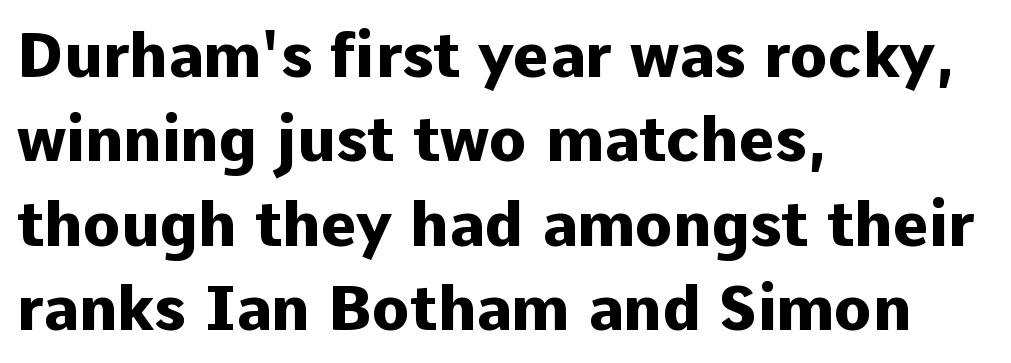
{"serif": "no", "italic": "no", "bold": "yes", "weight": "heavy", "width": "normal", "stroke_contrast": "low", "x_height": "medium", "monospaced": "no", "underline": "no", "align": "left", "line_spacing": "normal", "line_spacing_ratio": 1.36, "letter_spacing": "normal", "letter_spacing_em": 0.0, "glyph_px": 62}
